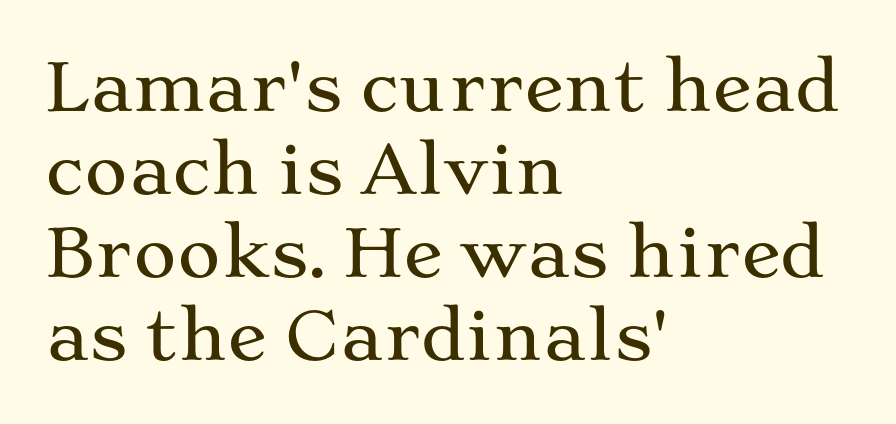
The line-height multiplier appears to be the usual default. Short note: letters normally spaced. Left-aligned paragraph, ragged on the right. Nope, not italic — everything's standing straight. Type style note: has serifs.
